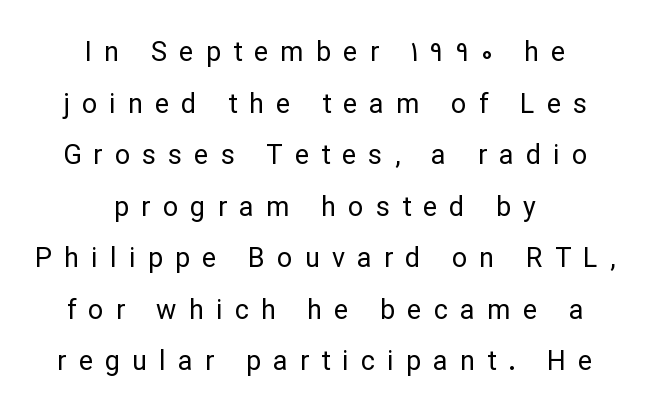
The letters stand straight up with perfectly vertical stems. Weight: not bold — regular or lighter. The setting favours the middle, as headings and verse often do. Summary of vertical rhythm: relaxed, with wide interline spacing. The letterforms stand isolated, each surrounded by extra space.
